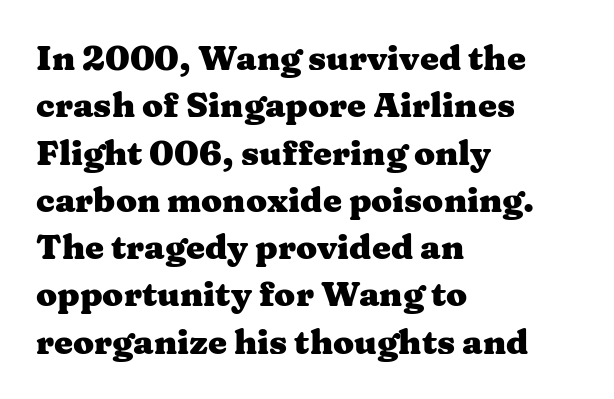
Q: Is the text bold? A: Yes.
Q: Is the text italic (slanted)? A: No, it is upright.
Q: Is the typeface a serif or a sans-serif typeface? A: Serif.
Q: Is the text underlined? A: No.
Q: How is the paragraph aligned? A: Left-aligned.
Q: Is the spacing between letters normal or unusually wide? A: Normal.
Q: Is the spacing between lines tight, normal or loose? A: Normal.
Q: Width (condensed, normal, or wide)? A: Wide.
Q: Stroke contrast? A: Medium.
Q: x-height? A: Medium.
Q: Monospaced? A: No.
